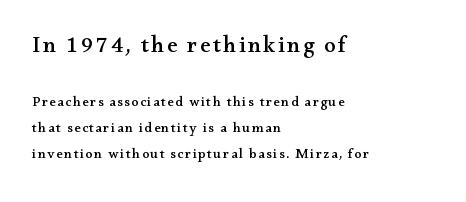
In CSS terms this would be text-align: left. Posture: vertical. If you squint, the top block still reads clearly — it's the larger of the two. Only glyphs here, with clear space below each row.
